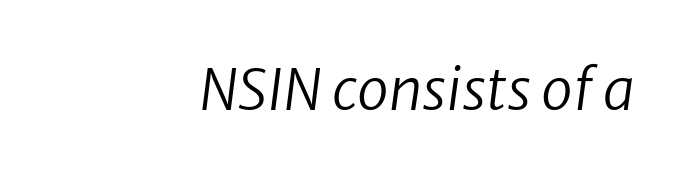
Q: Is the text bold? A: No.
Q: Is the text italic (slanted)? A: Yes, it leans right by about 8 degrees.
Q: Is the text underlined? A: No.
Q: How is the paragraph aligned? A: Right-aligned.
Q: Is the spacing between letters normal or unusually wide? A: Normal.
Q: Width (condensed, normal, or wide)? A: Normal.
Q: Stroke contrast? A: Low.
Q: x-height? A: Medium.
Q: Monospaced? A: No.
